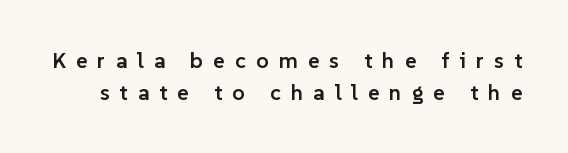
The image shows 22 px text type, upright; set normal line spacing (1.45x), unusually wide letter spacing (+0.46 em), not underlined.
